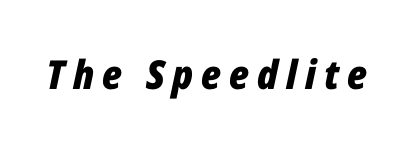
The image shows 40 px bold, condensed type, italic (leaning right); set unusually wide letter spacing (+0.2 em), not underlined; low stroke contrast and a medium x-height.
